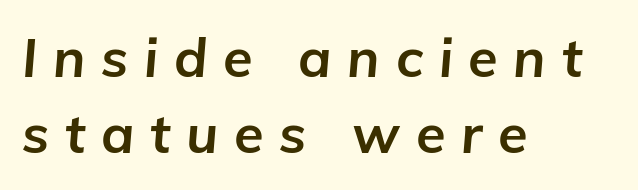
{"italic": "yes", "lean": "right", "slant_degrees": 5, "bold": "yes", "weight": "bold", "width": "normal", "stroke_contrast": "low", "x_height": "medium", "monospaced": "no", "underline": "no", "align": "left", "line_spacing": "normal", "line_spacing_ratio": 1.41, "letter_spacing": "wide", "letter_spacing_em": 0.29, "glyph_px": 54}
